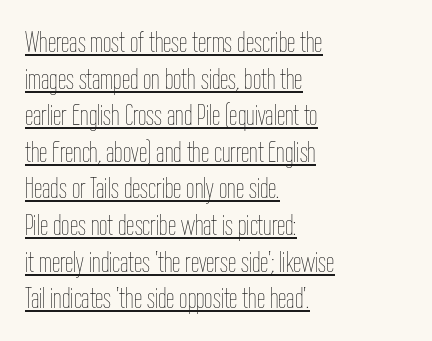
The image shows 30 px thin, condensed type, upright; set left-aligned, line spacing 1.22x, normal letter spacing, underlined; low stroke contrast and a medium x-height.
